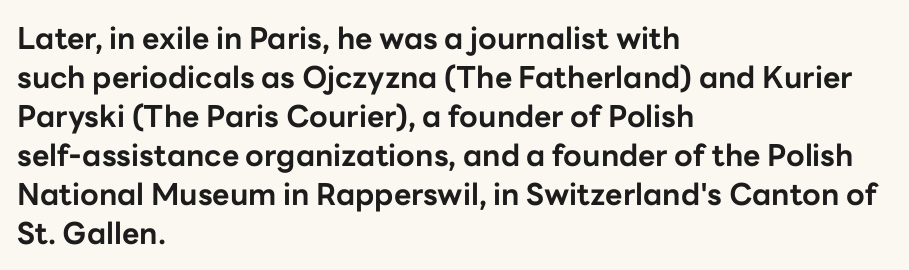
Heavy, bold letterforms. If you drew a ruler down the left edge, every line would touch it. Short note: letters normally spaced. Unlike italic type, these characters show no tilt at all. The letters advance in unequal steps, a hallmark of proportional type. The lines sit at an ordinary, default distance from one another.
